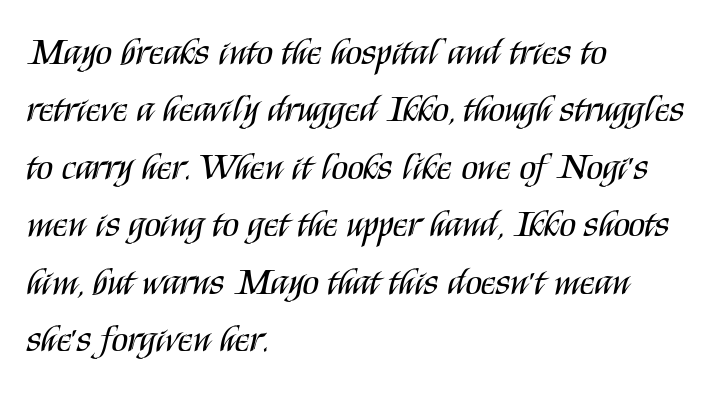
Here the designer chose a conventional face with non-uniform glyph widths. Grotesque or geometric, the face here clearly has no serifs. The typesetting does not lean heavy: it is not bold.
